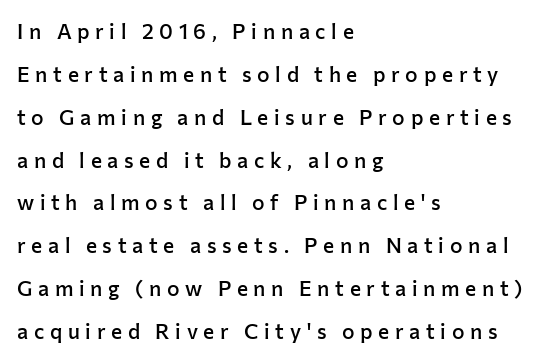
{"italic": "no", "bold": "semi", "underline": "no", "align": "left", "line_spacing": "loose", "line_spacing_ratio": 2.04, "letter_spacing": "wide", "letter_spacing_em": 0.27, "glyph_px": 21}
